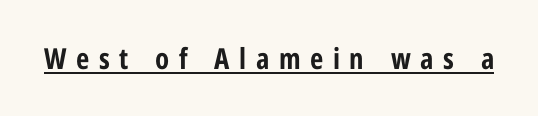
{"serif": "no", "italic": "no", "bold": "yes", "weight": "bold", "width": "condensed", "stroke_contrast": "low", "x_height": "medium", "monospaced": "no", "underline": "yes", "letter_spacing": "wide", "letter_spacing_em": 0.33, "glyph_px": 29}
